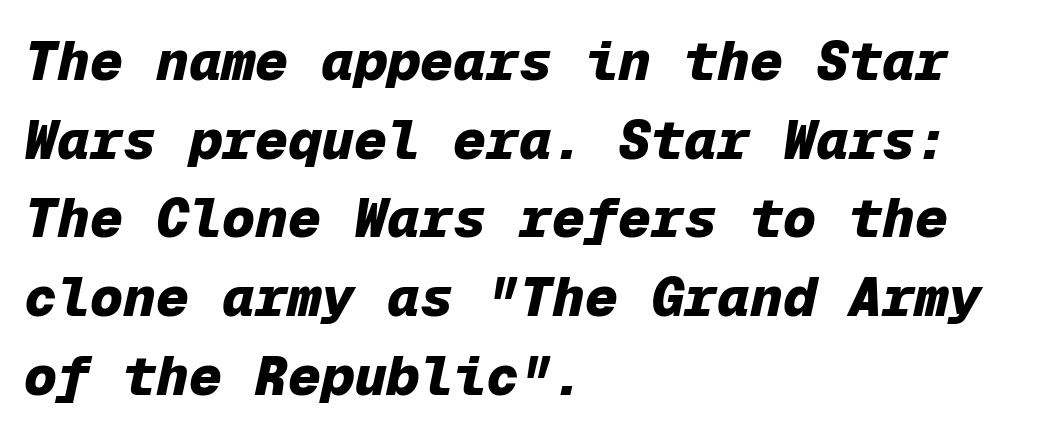
{"italic": "yes", "lean": "right", "slant_degrees": 12, "bold": "yes", "weight": "heavy", "width": "normal", "stroke_contrast": "low", "x_height": "medium", "monospaced": "yes", "underline": "no", "align": "left", "line_spacing": "normal", "line_spacing_ratio": 1.43, "letter_spacing": "normal", "letter_spacing_em": 0.0, "glyph_px": 55}
